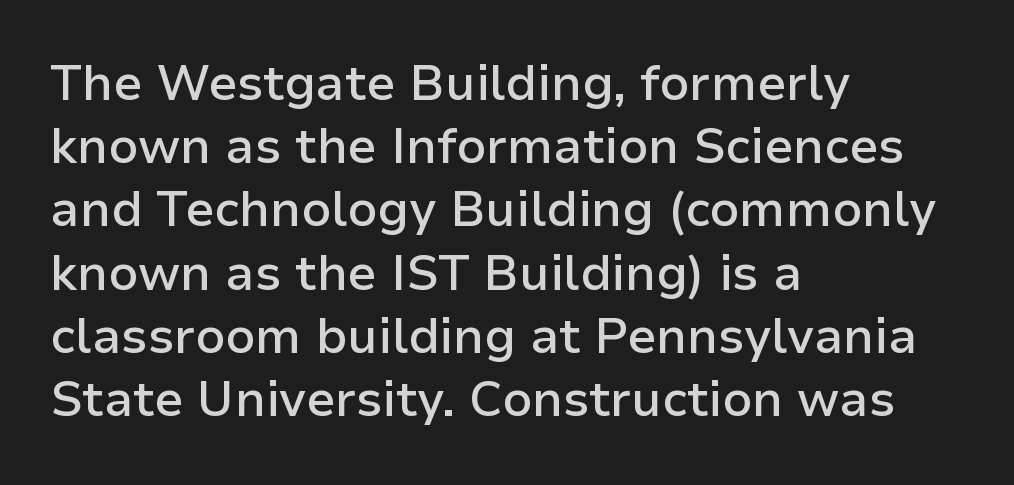
The image shows 49 px semibold sans-serif type, upright; set left-aligned, normal line spacing (1.29x), normal letter spacing, not underlined; low stroke contrast and a medium x-height.
